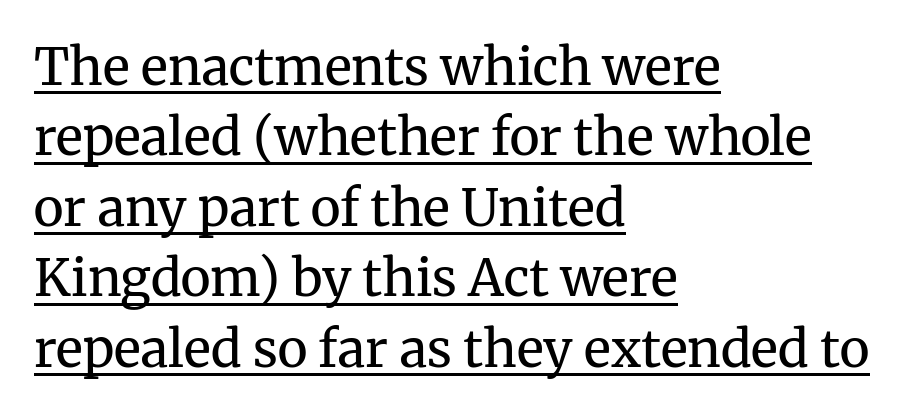
Q: Is the text bold? A: No.
Q: Is the text italic (slanted)? A: No, it is upright.
Q: Is the typeface a serif or a sans-serif typeface? A: Serif.
Q: Is the text underlined? A: Yes.
Q: How is the paragraph aligned? A: Left-aligned.
Q: Is the spacing between letters normal or unusually wide? A: Normal.
Q: Is the spacing between lines tight, normal or loose? A: Normal.
Q: Width (condensed, normal, or wide)? A: Normal.
Q: Stroke contrast? A: Medium.
Q: x-height? A: Medium.
Q: Monospaced? A: No.
